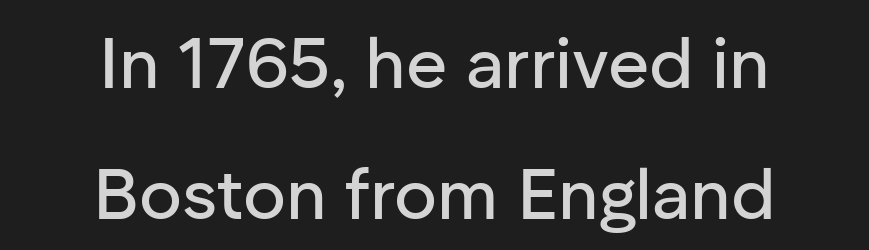
No word sits above an underline. A centered setting, common on invitations and titles, is used for this passage. No italicization has been applied; the sample stays upright. No feet cap the strokes, marking this as sans-serif type. The letterforms sit shoulder to shoulder at normal distance. A typesetter would call this proportional, since set widths differ per character.
